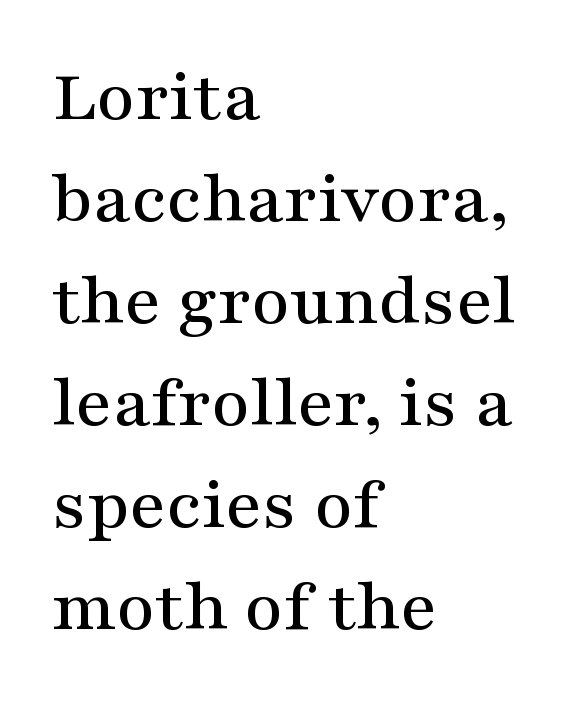
{"serif": "yes", "italic": "no", "width": "wide", "stroke_contrast": "medium", "x_height": "medium", "monospaced": "no", "underline": "no", "align": "left", "line_spacing": "normal", "line_spacing_ratio": 1.36, "letter_spacing": "normal", "letter_spacing_em": 0.0, "glyph_px": 75}
